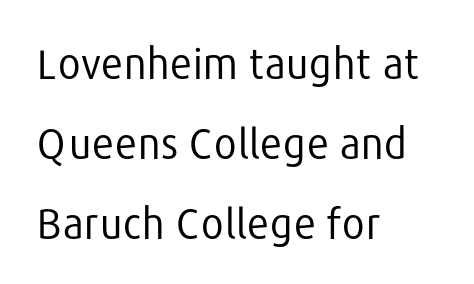
The image shows 41 px regular-weight sans-serif type, upright; set left-aligned, loose line spacing (1.95x), normal letter spacing, not underlined; low stroke contrast and a medium x-height.
